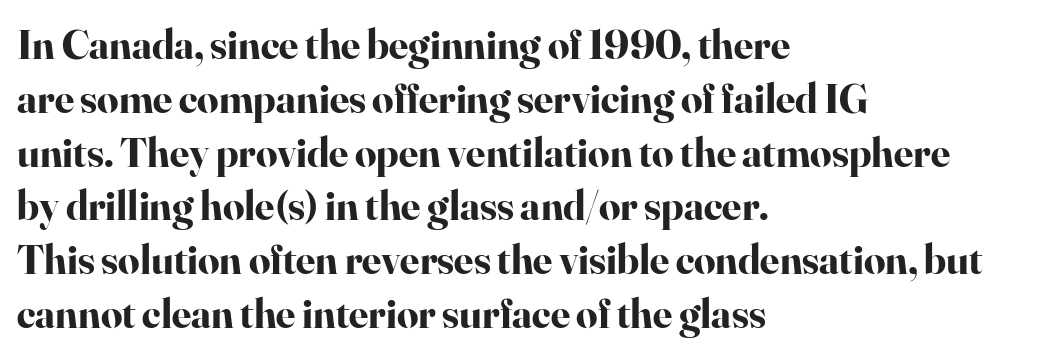
The text block is weighted toward the left margin, trailing off unevenly rightward. When letters stand straight like this, we call the style roman or upright. In terms of letterspacing, this is plain default setting. One glance says typical: line gaps are just what's usual. Varying glyph widths throughout — classic text-font behaviour. The face used here has the dense, thick strokes of a bold.
